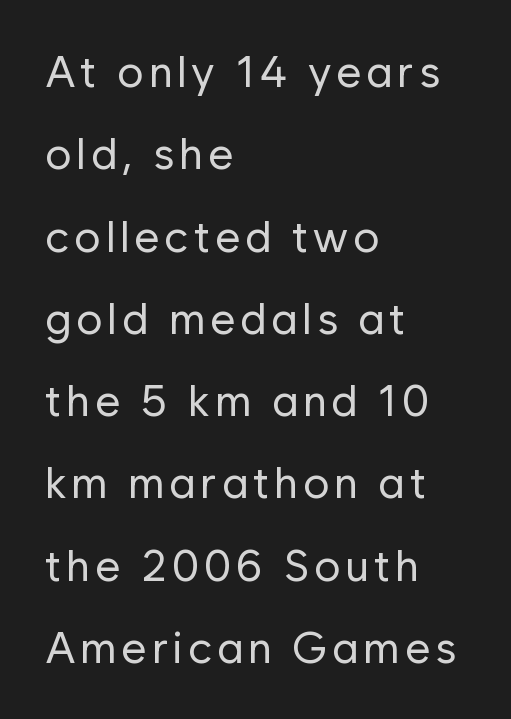
Q: Is the text bold? A: No.
Q: Is the text italic (slanted)? A: No, it is upright.
Q: Is the typeface a serif or a sans-serif typeface? A: Sans-serif.
Q: Is the text underlined? A: No.
Q: How is the paragraph aligned? A: Left-aligned.
Q: Width (condensed, normal, or wide)? A: Normal.
Q: Stroke contrast? A: Low.
Q: x-height? A: Medium.
Q: Monospaced? A: No.
